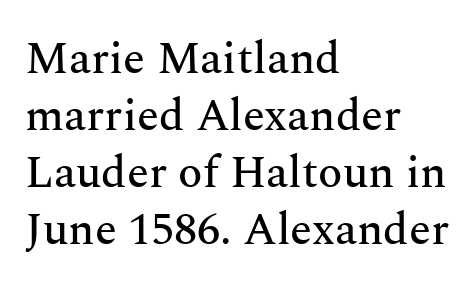
Q: Is the text italic (slanted)? A: No, it is upright.
Q: Is the typeface a serif or a sans-serif typeface? A: Serif.
Q: Is the text underlined? A: No.
Q: How is the paragraph aligned? A: Left-aligned.
Q: Is the spacing between letters normal or unusually wide? A: Normal.
Q: Is the spacing between lines tight, normal or loose? A: Normal.
Q: Width (condensed, normal, or wide)? A: Normal.
Q: Stroke contrast? A: Medium.
Q: x-height? A: Medium.
Q: Monospaced? A: No.
